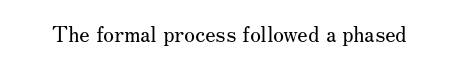
The image shows 22 px text type, upright; set normal letter spacing, not underlined.
